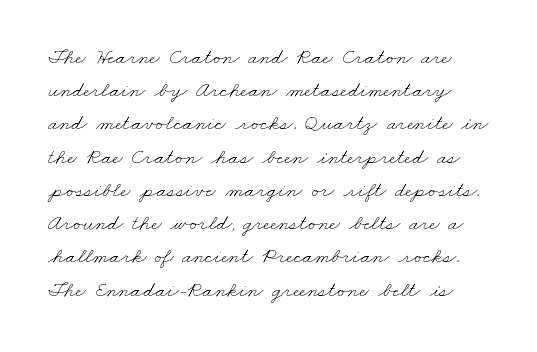
Q: Is the text bold? A: No.
Q: Is the text underlined? A: No.
Q: Is the spacing between letters normal or unusually wide? A: Normal.
Q: Is the spacing between lines tight, normal or loose? A: Normal.
